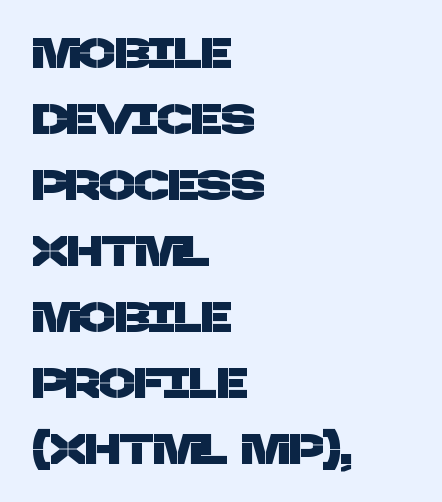
{"serif": "no", "width": "normal", "stroke_contrast": "low", "x_height": "large", "monospaced": "no", "underline": "no", "align": "left", "line_spacing": "normal", "line_spacing_ratio": 1.57, "letter_spacing": "normal", "letter_spacing_em": 0.0, "glyph_px": 42}
